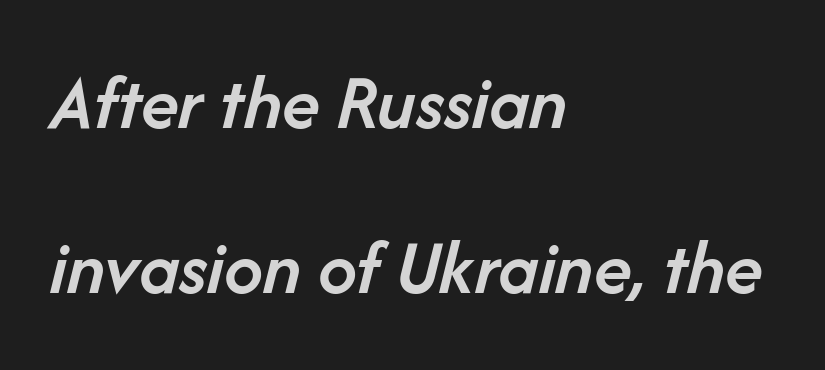
{"italic": "yes", "lean": "right", "slant_degrees": 14, "bold": "semi", "weight": "semibold", "width": "normal", "stroke_contrast": "low", "x_height": "medium", "monospaced": "no", "underline": "no", "align": "left", "line_spacing": "loose", "line_spacing_ratio": 2.12, "letter_spacing": "normal", "letter_spacing_em": 0.0, "glyph_px": 78}
